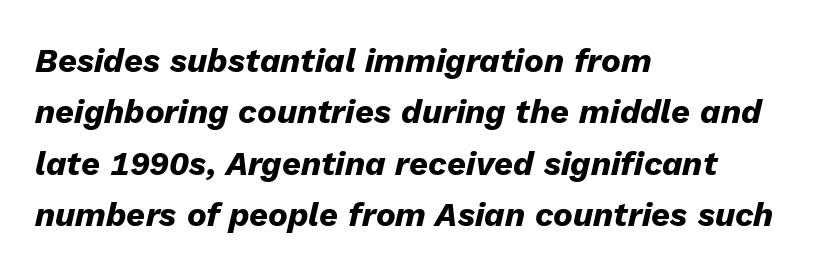
The image shows 33 px heavy type, italic (leaning right); set left-aligned, normal line spacing (1.56x), normal letter spacing, not underlined; low stroke contrast and a medium x-height.
